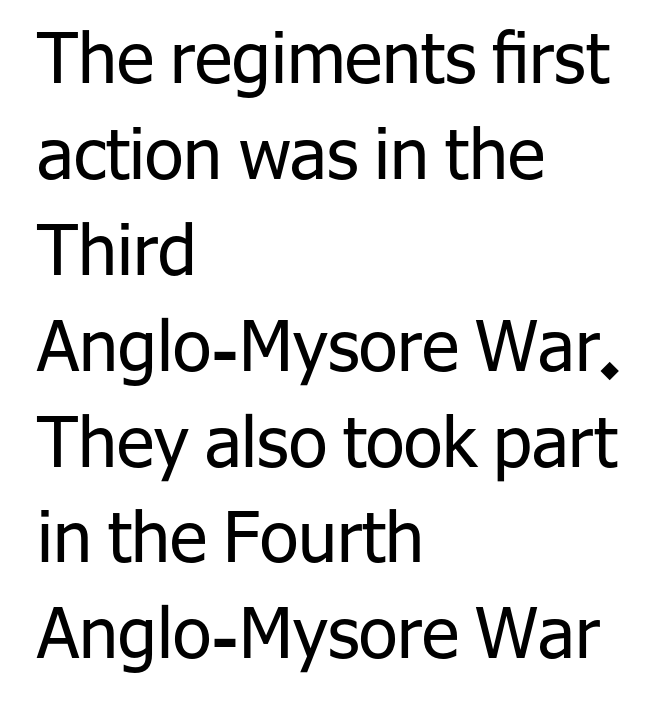
{"serif": "no", "italic": "no", "bold": "no", "weight": "regular", "width": "normal", "stroke_contrast": "low", "x_height": "medium", "monospaced": "no", "underline": "no", "align": "left", "line_spacing": "normal", "line_spacing_ratio": 1.37, "letter_spacing": "normal", "letter_spacing_em": 0.0, "glyph_px": 70}
